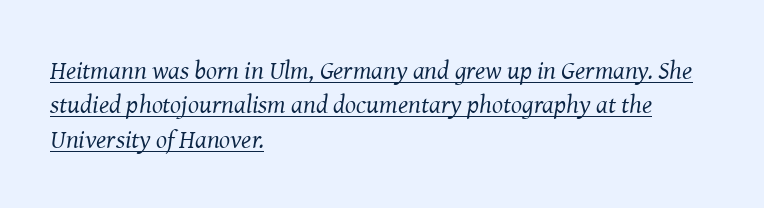
{"italic": "yes", "lean": "right", "slant_degrees": 8, "bold": "no", "underline": "yes", "align": "left", "line_spacing": "normal", "line_spacing_ratio": 1.32, "letter_spacing": "normal", "letter_spacing_em": 0.0, "glyph_px": 26}
